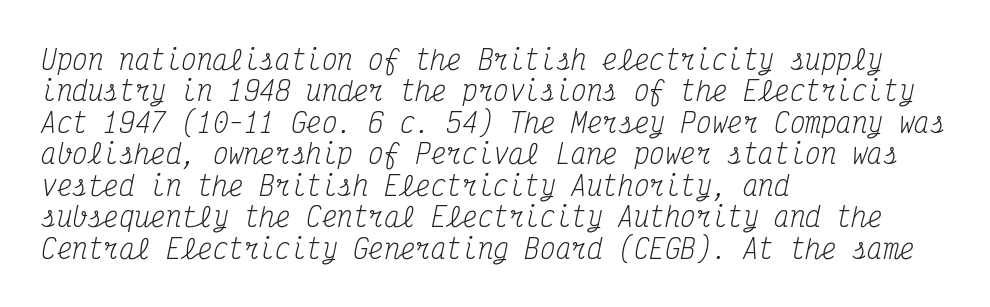
Q: Is the text bold? A: No.
Q: Is the text italic (slanted)? A: Yes, it leans right by about 12 degrees.
Q: Is the text underlined? A: No.
Q: How is the paragraph aligned? A: Left-aligned.
Q: Is the spacing between letters normal or unusually wide? A: Normal.
